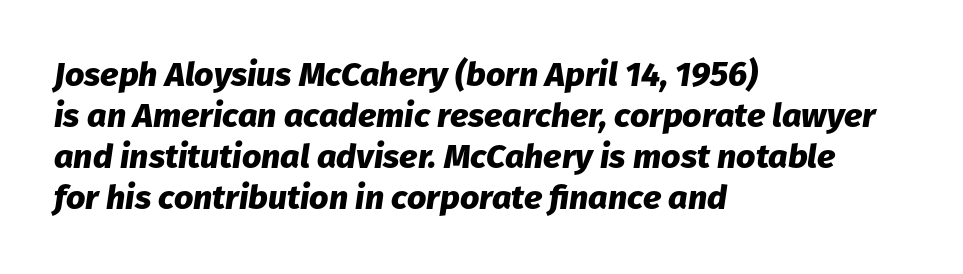
Q: Is the text bold? A: Yes.
Q: Is the text italic (slanted)? A: Yes, it leans right by about 8 degrees.
Q: Is the text underlined? A: No.
Q: How is the paragraph aligned? A: Left-aligned.
Q: Is the spacing between letters normal or unusually wide? A: Normal.
Q: Width (condensed, normal, or wide)? A: Normal.
Q: Stroke contrast? A: Low.
Q: x-height? A: Medium.
Q: Monospaced? A: No.
